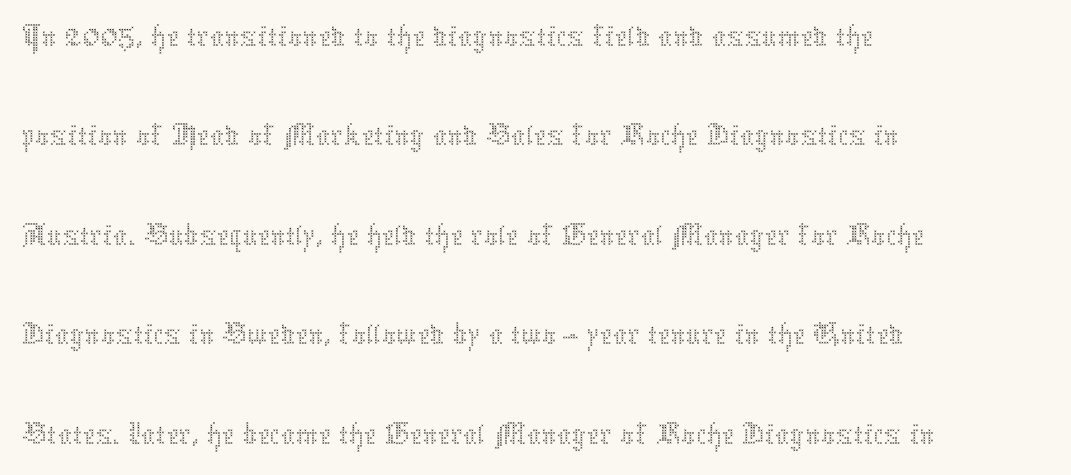
{"italic": "no", "bold": "no", "weight": "thin", "width": "normal", "stroke_contrast": "medium", "x_height": "medium", "monospaced": "no", "underline": "no", "align": "left", "line_spacing": "normal", "line_spacing_ratio": 1.4, "letter_spacing": "normal", "letter_spacing_em": 0.0, "glyph_px": 71}
